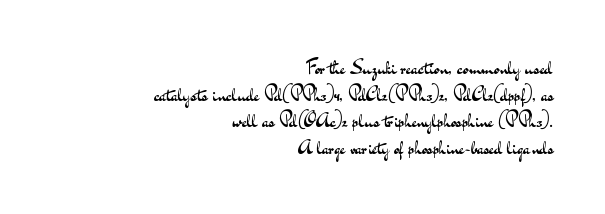
The image shows 20 px text type; set right-aligned, normal line spacing (1.33x), normal letter spacing, not underlined.
